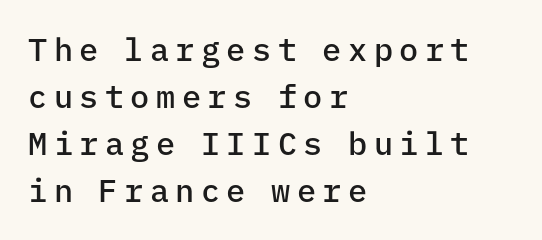
In terms of letterform style, serifs are entirely absent. The passage is arranged the way most books set body copy — flush left. Heft: intermediate — a semibold. Line spacing here is normal.
